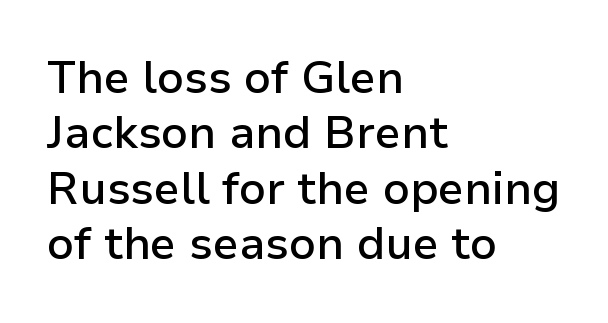
{"serif": "no", "italic": "no", "bold": "semi", "weight": "semibold", "width": "normal", "stroke_contrast": "low", "x_height": "medium", "monospaced": "no", "underline": "no", "align": "left", "line_spacing_ratio": 1.23, "letter_spacing": "normal", "letter_spacing_em": 0.0, "glyph_px": 45}
